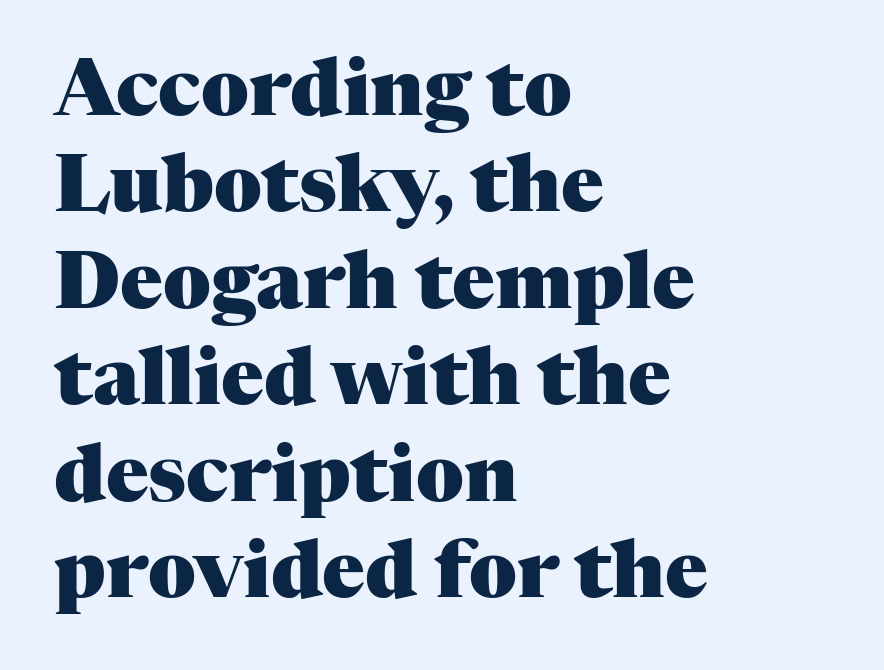
Q: Is the text bold? A: Yes.
Q: Is the text italic (slanted)? A: No, it is upright.
Q: Is the typeface a serif or a sans-serif typeface? A: Serif.
Q: Is the text underlined? A: No.
Q: How is the paragraph aligned? A: Left-aligned.
Q: Is the spacing between letters normal or unusually wide? A: Normal.
Q: Width (condensed, normal, or wide)? A: Normal.
Q: Stroke contrast? A: Medium.
Q: x-height? A: Medium.
Q: Monospaced? A: No.
